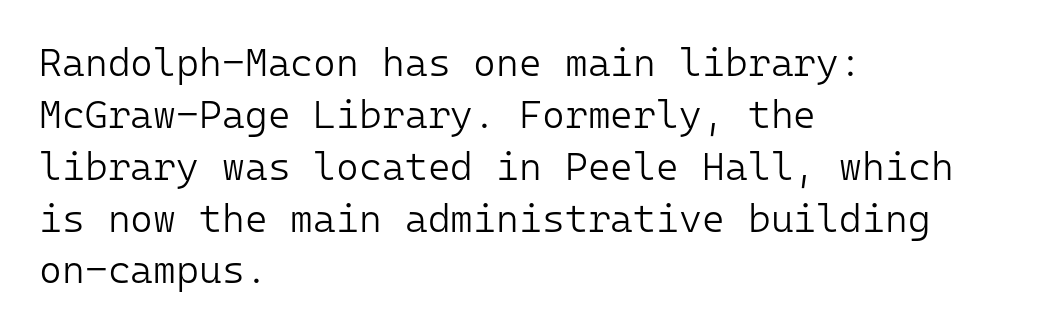
Q: Is the text bold? A: No.
Q: Is the text italic (slanted)? A: No, it is upright.
Q: Is the typeface a serif or a sans-serif typeface? A: Sans-serif.
Q: Is the text underlined? A: No.
Q: How is the paragraph aligned? A: Left-aligned.
Q: Is the spacing between letters normal or unusually wide? A: Normal.
Q: Is the spacing between lines tight, normal or loose? A: Normal.
Q: Width (condensed, normal, or wide)? A: Normal.
Q: Stroke contrast? A: Low.
Q: x-height? A: Medium.
Q: Monospaced? A: Yes.
